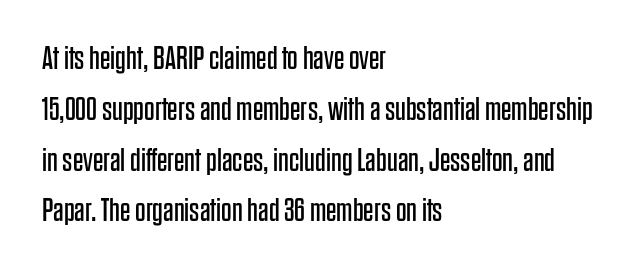
{"serif": "no", "italic": "no", "bold": "no", "weight": "regular", "width": "condensed", "stroke_contrast": "low", "x_height": "large", "monospaced": "no", "underline": "no", "align": "left", "line_spacing": "normal", "line_spacing_ratio": 1.54, "letter_spacing": "normal", "letter_spacing_em": 0.0, "glyph_px": 33}
